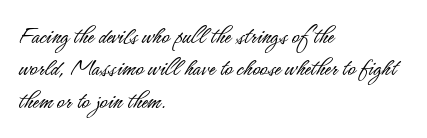
{"bold": "no", "underline": "no", "align": "left", "line_spacing": "normal", "line_spacing_ratio": 1.25, "letter_spacing": "normal", "letter_spacing_em": 0.0, "glyph_px": 26}
